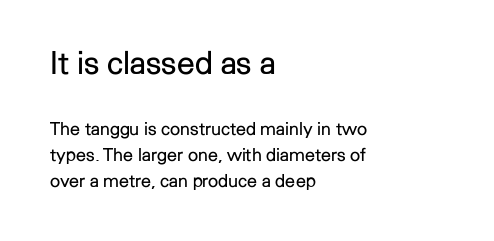
Q: Is the text bold? A: No.
Q: Is the text italic (slanted)? A: No, it is upright.
Q: Is the typeface a serif or a sans-serif typeface? A: Sans-serif.
Q: Is the text underlined? A: No.
Q: How is the paragraph aligned? A: Left-aligned.
Q: Is the spacing between letters normal or unusually wide? A: Normal.
Q: Is the spacing between lines tight, normal or loose? A: Normal.
Q: Which block of text is set in a larger size, the first (top) or the second (bottom)? A: The first (top) one.
Q: Width (condensed, normal, or wide)? A: Normal.
Q: Stroke contrast? A: Low.
Q: x-height? A: Medium.
Q: Monospaced? A: No.
